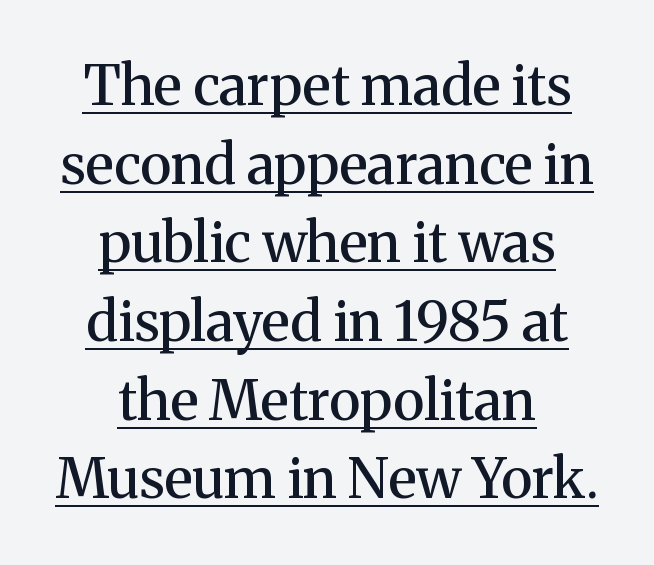
{"serif": "yes", "italic": "no", "bold": "semi", "weight": "semibold", "width": "normal", "stroke_contrast": "medium", "x_height": "medium", "monospaced": "no", "underline": "yes", "align": "center", "line_spacing": "normal", "line_spacing_ratio": 1.43, "letter_spacing": "normal", "letter_spacing_em": 0.0, "glyph_px": 55}
